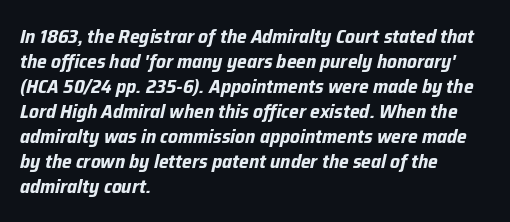
The image shows 20 px bold type, italic (leaning right); set left-aligned, normal line spacing (1.25x), normal letter spacing, not underlined.
